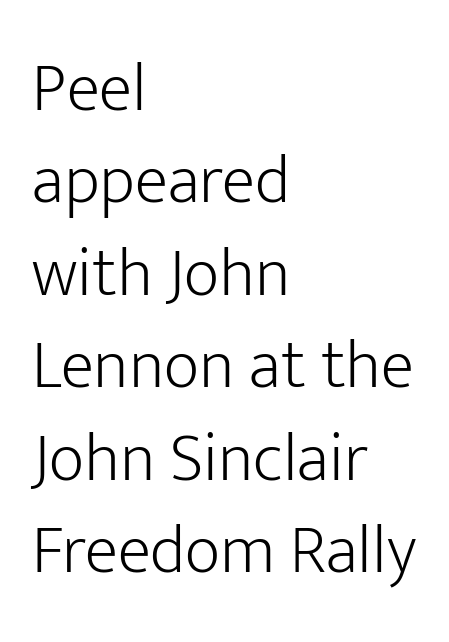
Q: Is the text bold? A: No.
Q: Is the text italic (slanted)? A: No, it is upright.
Q: Is the typeface a serif or a sans-serif typeface? A: Sans-serif.
Q: Is the text underlined? A: No.
Q: How is the paragraph aligned? A: Left-aligned.
Q: Is the spacing between letters normal or unusually wide? A: Normal.
Q: Is the spacing between lines tight, normal or loose? A: Normal.
Q: Width (condensed, normal, or wide)? A: Normal.
Q: Stroke contrast? A: Low.
Q: x-height? A: Medium.
Q: Monospaced? A: No.
